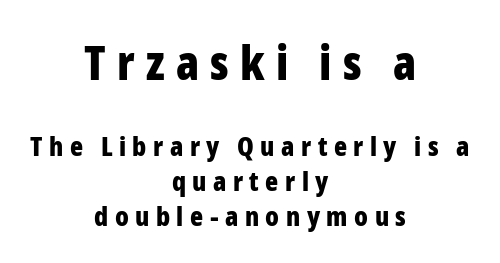
{"serif": "no", "italic": "no", "bold": "yes", "weight": "bold", "width": "condensed", "stroke_contrast": "low", "x_height": "medium", "monospaced": "no", "underline": "no", "align": "center", "line_spacing": "normal", "line_spacing_ratio": 1.29, "letter_spacing": "wide", "letter_spacing_em": 0.24, "larger_block": "first", "size_ratio": 1.74, "glyph_px": 47}
